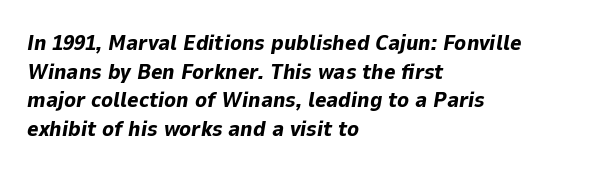
The image shows 22 px bold type, italic (leaning right); set left-aligned, normal line spacing (1.3x), normal letter spacing, not underlined.
